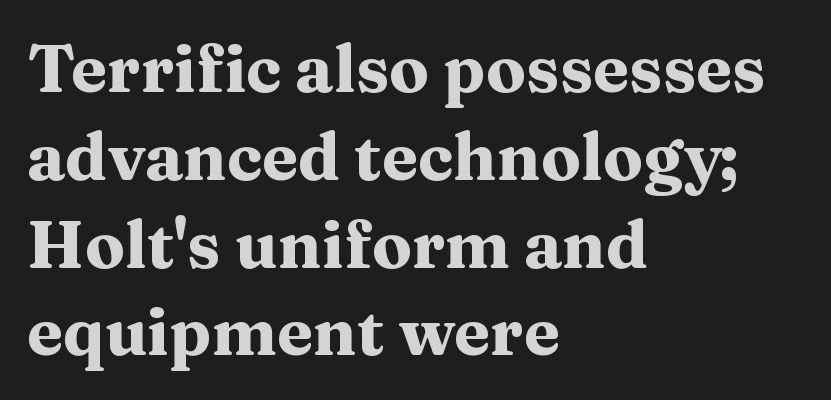
Q: Is the text bold? A: Yes.
Q: Is the text italic (slanted)? A: No, it is upright.
Q: Is the typeface a serif or a sans-serif typeface? A: Serif.
Q: Is the text underlined? A: No.
Q: How is the paragraph aligned? A: Left-aligned.
Q: Is the spacing between letters normal or unusually wide? A: Normal.
Q: Is the spacing between lines tight, normal or loose? A: Normal.
Q: Width (condensed, normal, or wide)? A: Wide.
Q: Stroke contrast? A: Medium.
Q: x-height? A: Medium.
Q: Monospaced? A: No.
